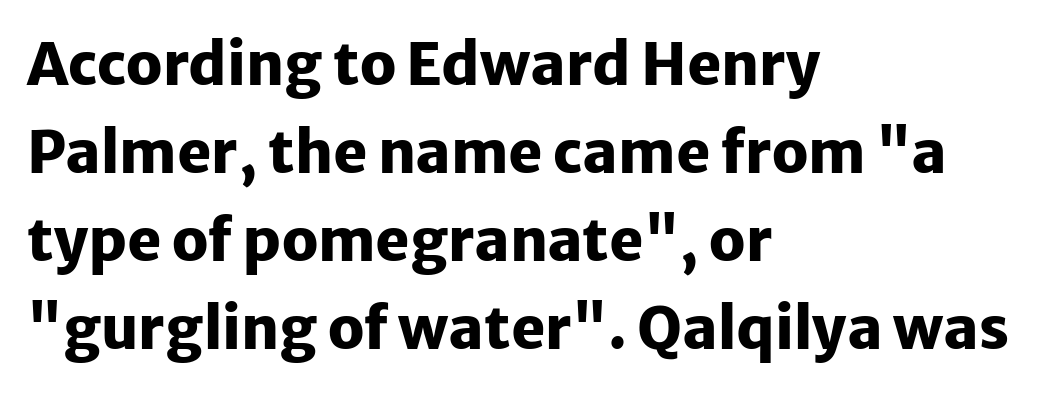
The image shows 58 px heavy sans-serif type, upright; set left-aligned, normal line spacing (1.52x), normal letter spacing, not underlined; low stroke contrast and a medium x-height.
